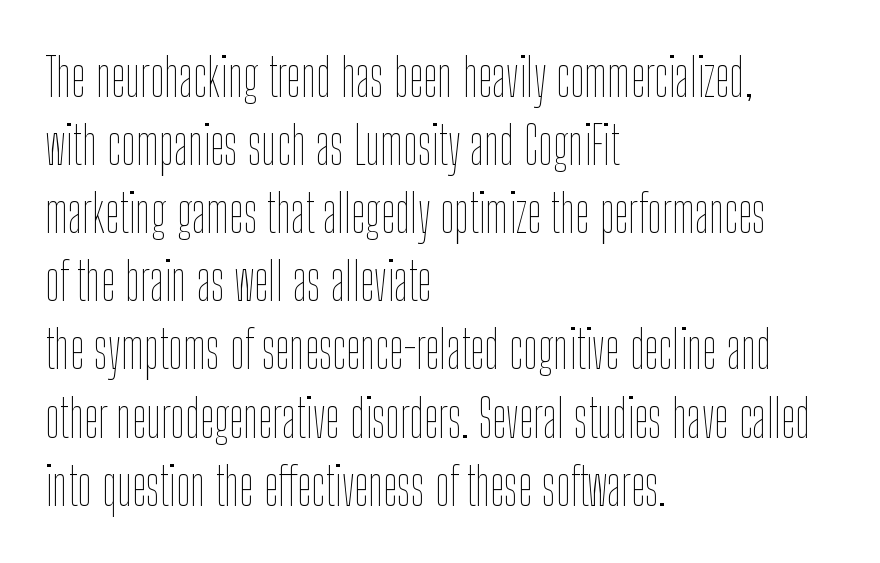
The typography opts for an upright posture over an oblique one. Glance below the letters and you will spot only blank space. What stands out about the letter spacing? Nothing — it is the standard amount. The passage is arranged the way most books set body copy — flush left.
